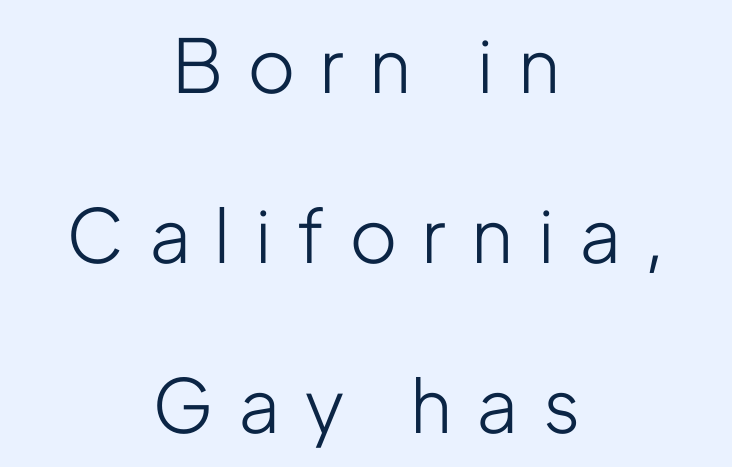
The image shows 74 px light, condensed sans-serif type, upright; set centered, loose line spacing (2.3x), unusually wide letter spacing (+0.36 em), not underlined; low stroke contrast and a medium x-height.
